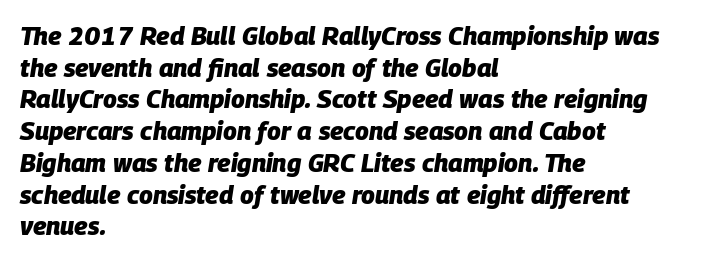
{"italic": "yes", "lean": "right", "slant_degrees": 9, "bold": "yes", "underline": "no", "align": "left", "line_spacing": "normal", "line_spacing_ratio": 1.27, "letter_spacing": "normal", "letter_spacing_em": 0.0, "glyph_px": 25}
